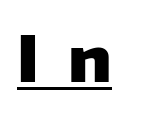
{"serif": "no", "italic": "no", "bold": "yes", "weight": "heavy", "width": "normal", "stroke_contrast": "low", "x_height": "medium", "monospaced": "no", "underline": "yes", "letter_spacing": "wide", "letter_spacing_em": 0.46, "glyph_px": 63}
